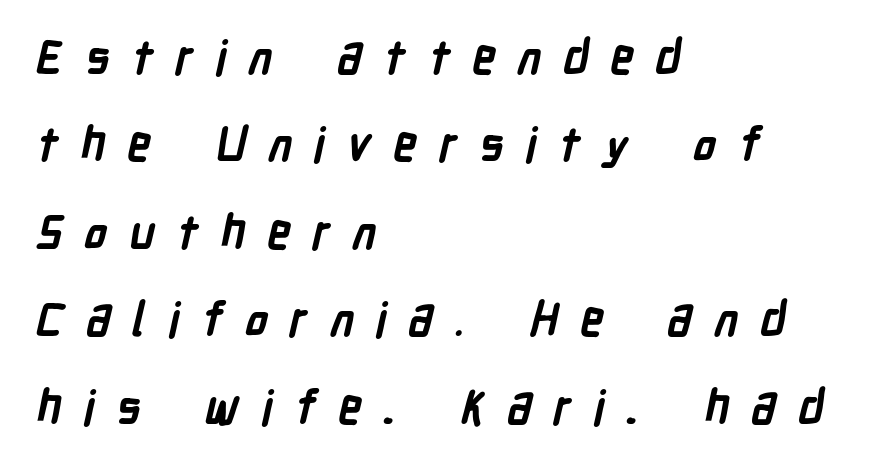
A bare baseline throughout the passage. This is heavy type, rendered in bold. The letters carry no serifs — their stems end cleanly without finishing strokes. Here the designer chose a conventional face with non-uniform glyph widths. The passage shown has open, widely tracked lettering throughout.
